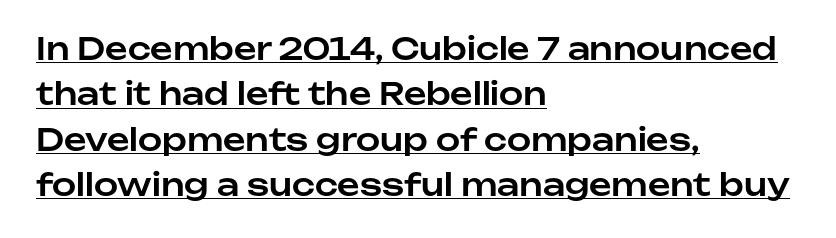
Q: Is the text italic (slanted)? A: No, it is upright.
Q: Is the typeface a serif or a sans-serif typeface? A: Sans-serif.
Q: Is the text underlined? A: Yes.
Q: How is the paragraph aligned? A: Left-aligned.
Q: Is the spacing between letters normal or unusually wide? A: Normal.
Q: Is the spacing between lines tight, normal or loose? A: Normal.
Q: Width (condensed, normal, or wide)? A: Normal.
Q: Stroke contrast? A: Low.
Q: x-height? A: Medium.
Q: Monospaced? A: No.
